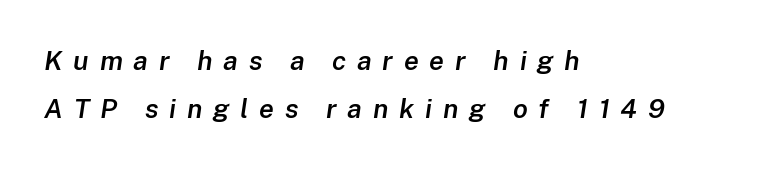
{"italic": "yes", "lean": "right", "slant_degrees": 8, "bold": "semi", "underline": "no", "align": "left", "line_spacing_ratio": 1.76, "letter_spacing": "wide", "letter_spacing_em": 0.4, "glyph_px": 27}
